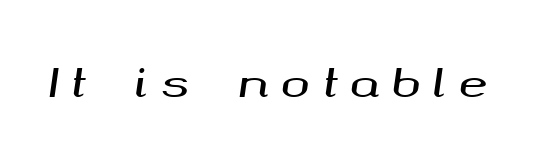
The image shows 39 px wide type, italic (leaning right); set unusually wide letter spacing (+0.32 em), not underlined; medium stroke contrast and a medium x-height.
